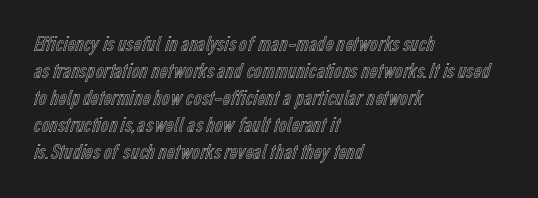
{"underline": "no", "align": "left", "line_spacing_ratio": 1.23, "letter_spacing": "normal", "letter_spacing_em": 0.0, "glyph_px": 22}
